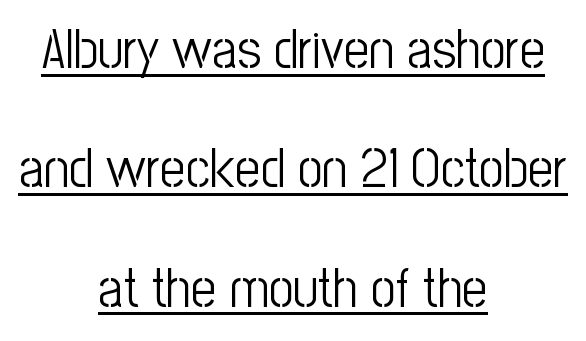
The letters advance in unequal steps, a hallmark of proportional type. You can tell from the bare stems that sans-serif type was used. This is the regular roman posture of the typeface. In terms of letterspacing, this is plain default setting. No chunkiness to these letters — they're not bold.
